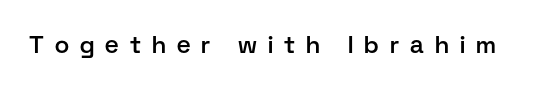
Q: Is the text bold? A: Semi-bold.
Q: Is the text italic (slanted)? A: No, it is upright.
Q: Is the text underlined? A: No.
Q: Is the spacing between letters normal or unusually wide? A: Unusually wide.
